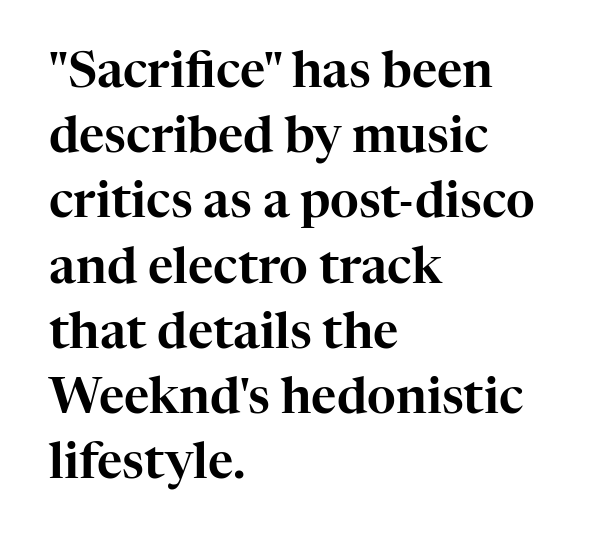
Q: Is the text italic (slanted)? A: No, it is upright.
Q: Is the typeface a serif or a sans-serif typeface? A: Serif.
Q: Is the text underlined? A: No.
Q: How is the paragraph aligned? A: Left-aligned.
Q: Is the spacing between letters normal or unusually wide? A: Normal.
Q: Is the spacing between lines tight, normal or loose? A: Normal.
Q: Width (condensed, normal, or wide)? A: Normal.
Q: Stroke contrast? A: High.
Q: x-height? A: Medium.
Q: Monospaced? A: No.
